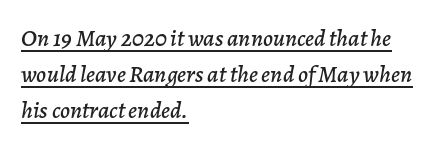
Q: Is the text italic (slanted)? A: Yes, it leans right by about 7 degrees.
Q: Is the text underlined? A: Yes.
Q: How is the paragraph aligned? A: Left-aligned.
Q: Is the spacing between letters normal or unusually wide? A: Normal.
Q: Is the spacing between lines tight, normal or loose? A: Normal.
